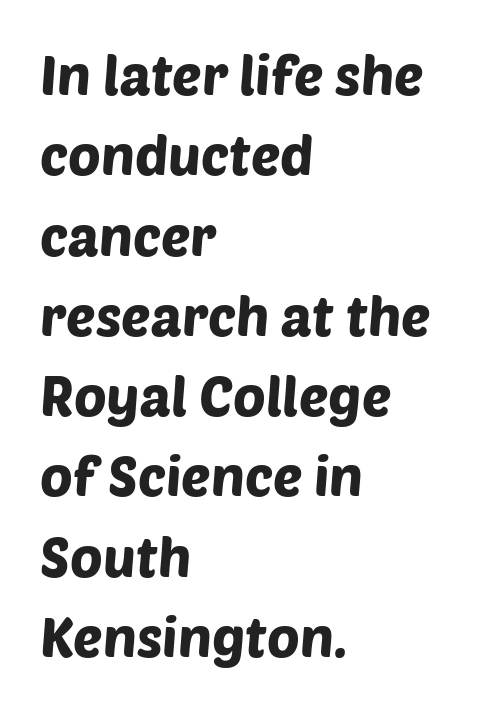
The image shows 55 px sans-serif type; set left-aligned, normal line spacing (1.46x), normal letter spacing, not underlined; low stroke contrast and a large x-height.
